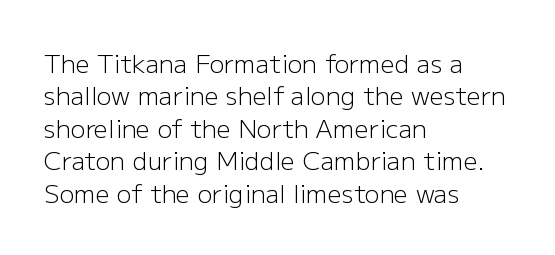
{"italic": "no", "bold": "no", "underline": "no", "align": "left", "line_spacing": "normal", "line_spacing_ratio": 1.3, "letter_spacing": "normal", "letter_spacing_em": 0.0, "glyph_px": 25}
